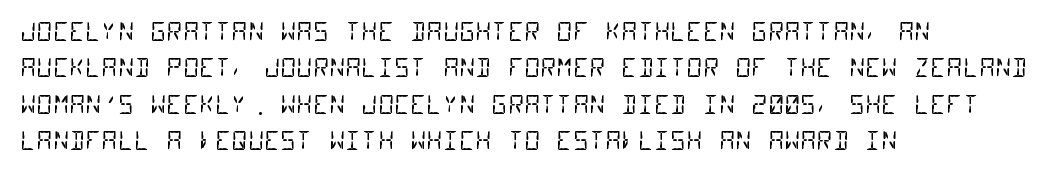
The image shows 25 px text type; set left-aligned, normal line spacing (1.46x), normal letter spacing, not underlined.
